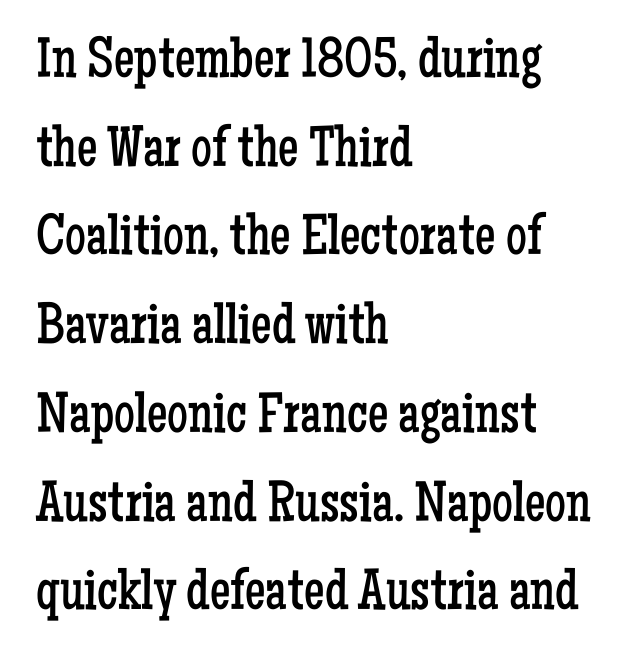
The image shows 58 px regular-weight, condensed serif type, upright; set left-aligned, normal line spacing (1.53x), normal letter spacing, not underlined; low stroke contrast and a medium x-height.
